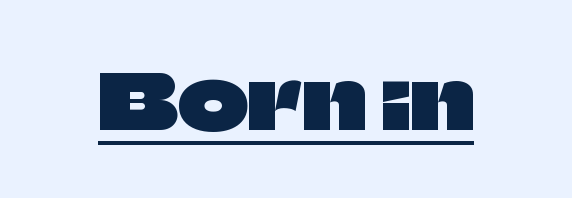
{"serif": "no", "italic": "no", "width": "normal", "stroke_contrast": "low", "x_height": "large", "monospaced": "no", "underline": "yes", "letter_spacing": "normal", "letter_spacing_em": 0.0, "glyph_px": 76}
